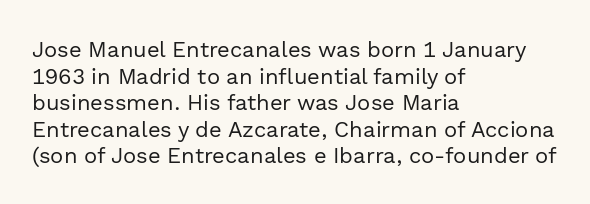
The image shows 22 px text type, upright; set left-aligned, line spacing 1.21x, normal letter spacing, not underlined.
